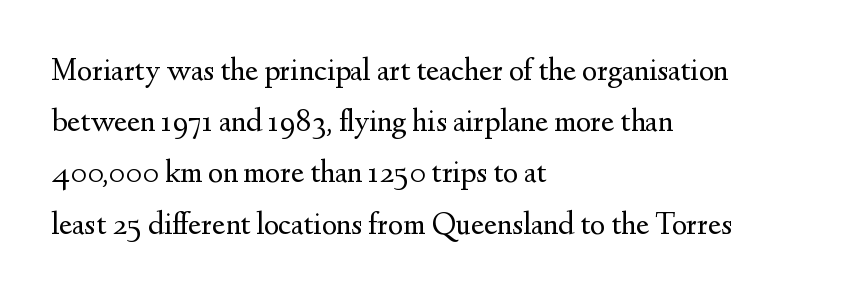
{"serif": "yes", "italic": "no", "bold": "no", "weight": "regular", "width": "normal", "stroke_contrast": "medium", "x_height": "small", "monospaced": "no", "underline": "no", "align": "left", "line_spacing": "normal", "line_spacing_ratio": 1.6, "letter_spacing": "normal", "letter_spacing_em": 0.0, "glyph_px": 32}
